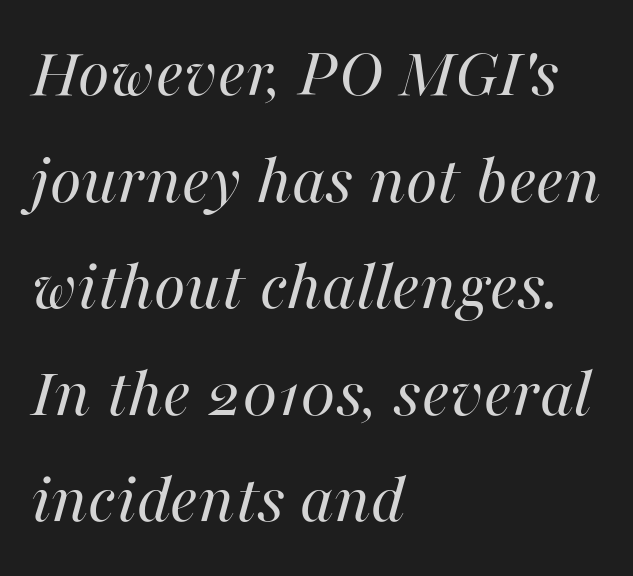
{"italic": "yes", "lean": "right", "slant_degrees": 16, "bold": "no", "weight": "regular", "width": "normal", "stroke_contrast": "high", "x_height": "medium", "monospaced": "no", "underline": "no", "align": "left", "line_spacing": "normal", "line_spacing_ratio": 1.48, "letter_spacing": "normal", "letter_spacing_em": 0.0, "glyph_px": 72}
